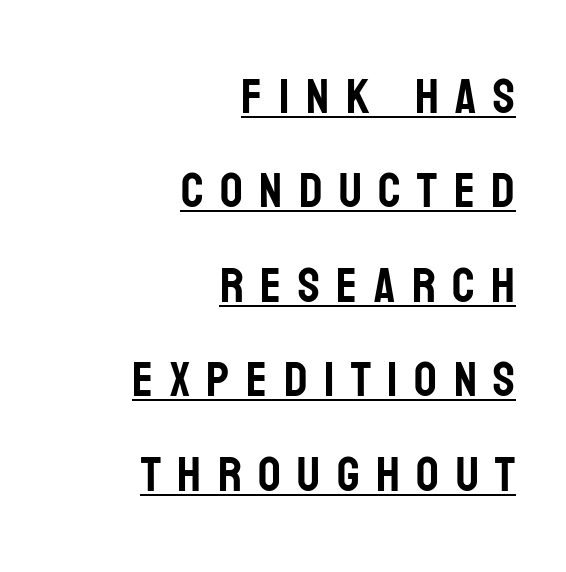
The image shows 50 px condensed sans-serif type, upright; set right-aligned, line spacing 1.89x, unusually wide letter spacing (+0.33 em), underlined; low stroke contrast and a large x-height.
